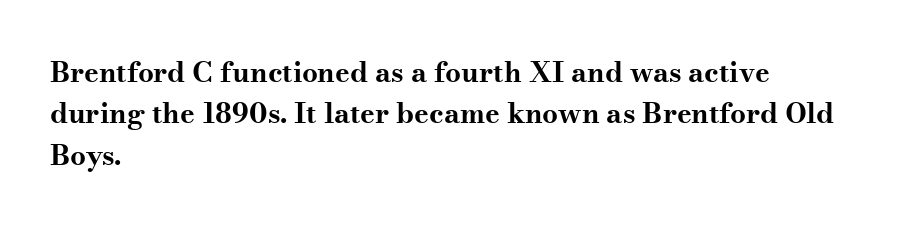
The image shows 28 px bold, wide serif type, upright; set left-aligned, normal line spacing (1.48x), normal letter spacing, not underlined; medium stroke contrast and a small x-height.
